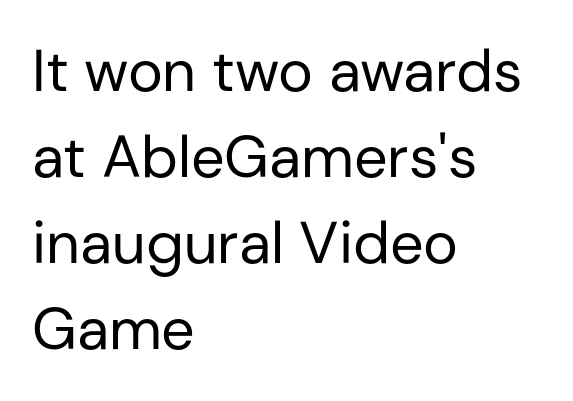
{"serif": "no", "italic": "no", "bold": "no", "weight": "regular", "width": "normal", "stroke_contrast": "low", "x_height": "medium", "monospaced": "no", "underline": "no", "align": "left", "line_spacing": "normal", "line_spacing_ratio": 1.46, "letter_spacing": "normal", "letter_spacing_em": 0.0, "glyph_px": 59}
